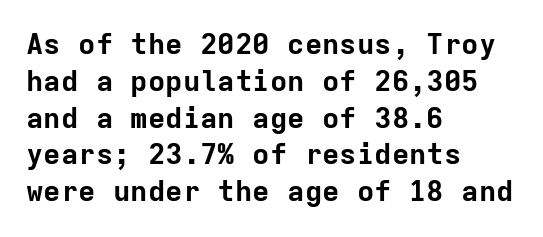
Typographic density is high because the face is bold. Notice how the stems are strictly vertical — no italics here. I'd call this a sans setting — the letters go barefoot. The letters march in equal steps, a hallmark of fixed-pitch type. Line beginnings align vertically; line endings do not.
